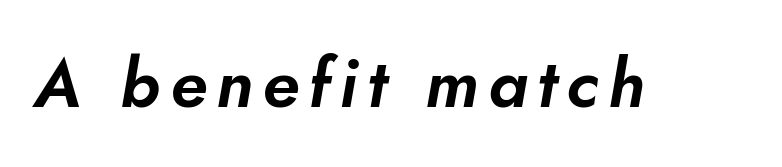
{"italic": "yes", "lean": "right", "slant_degrees": 10, "width": "normal", "stroke_contrast": "low", "x_height": "small", "monospaced": "no", "underline": "no", "glyph_px": 68}
